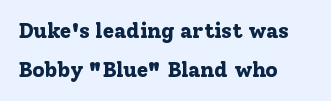
Every letter is thick-stroked: bold, no question. The passage shown has conventional tracking throughout. Unlike italic type, these characters show no tilt at all. Unmarked baselines from the first word to the last.
